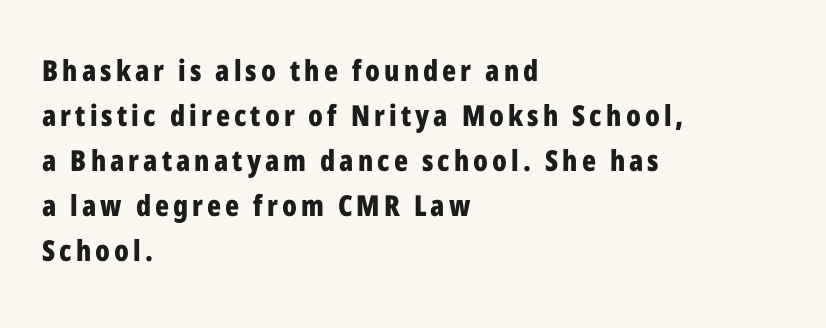
{"serif": "no", "italic": "no", "bold": "yes", "weight": "bold", "width": "condensed", "stroke_contrast": "low", "x_height": "medium", "monospaced": "no", "underline": "no", "align": "left", "line_spacing": "normal", "line_spacing_ratio": 1.55, "glyph_px": 29}
